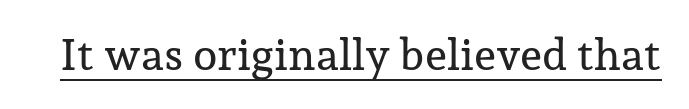
Q: Is the text italic (slanted)? A: No, it is upright.
Q: Is the typeface a serif or a sans-serif typeface? A: Serif.
Q: Is the text underlined? A: Yes.
Q: Is the spacing between letters normal or unusually wide? A: Normal.
Q: Width (condensed, normal, or wide)? A: Normal.
Q: Stroke contrast? A: Low.
Q: x-height? A: Medium.
Q: Monospaced? A: No.
